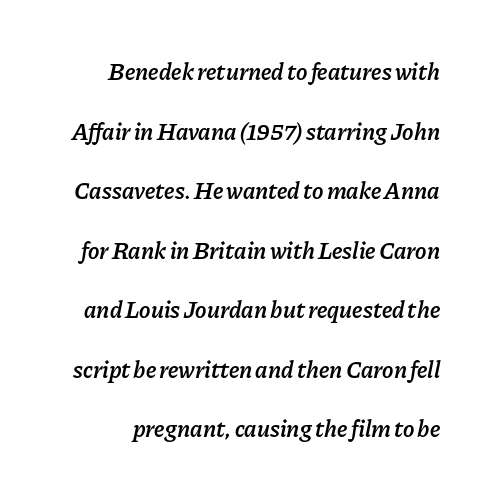
Q: Is the text bold? A: Semi-bold.
Q: Is the text italic (slanted)? A: Yes, it leans right by about 11 degrees.
Q: Is the text underlined? A: No.
Q: Is the spacing between letters normal or unusually wide? A: Normal.
Q: Is the spacing between lines tight, normal or loose? A: Loose.
